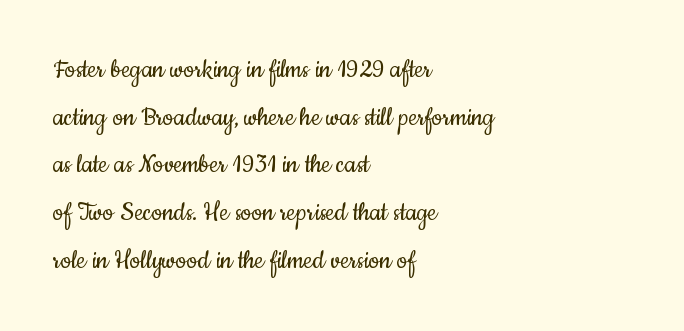
The image shows 30 px regular-weight, condensed sans-serif type; set left-aligned, normal line spacing (1.59x), normal letter spacing, not underlined; low stroke contrast and a small x-height.
